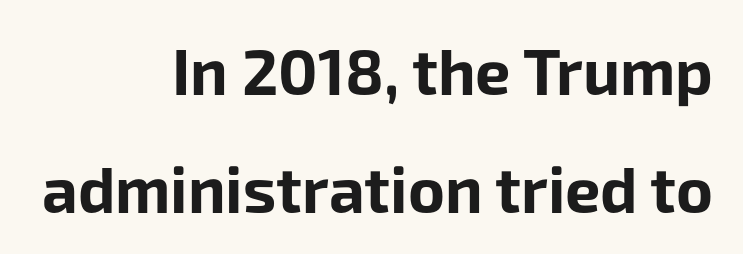
{"serif": "no", "italic": "no", "bold": "yes", "weight": "bold", "width": "normal", "stroke_contrast": "low", "x_height": "medium", "monospaced": "no", "underline": "no", "align": "right", "line_spacing_ratio": 1.87, "letter_spacing": "normal", "letter_spacing_em": 0.0, "glyph_px": 63}
